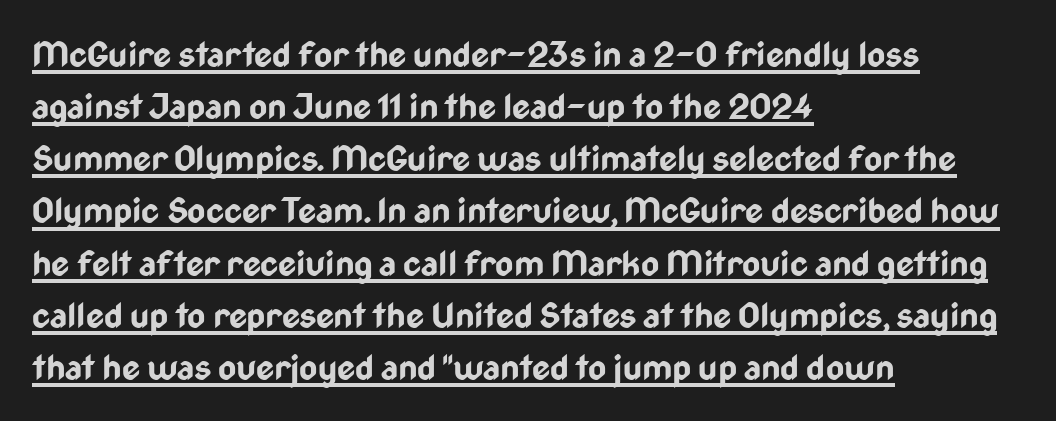
These lines stack with their left ends in a neat column. Every stem runs plumb, perpendicular to the baseline. Quick note: underline on. The font is running at its bold setting.
